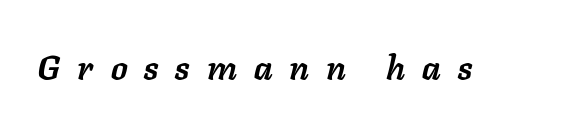
{"italic": "yes", "lean": "right", "slant_degrees": 11, "bold": "yes", "weight": "semibold", "width": "normal", "stroke_contrast": "low", "x_height": "medium", "monospaced": "no", "underline": "no", "letter_spacing": "wide", "letter_spacing_em": 0.5, "glyph_px": 34}
